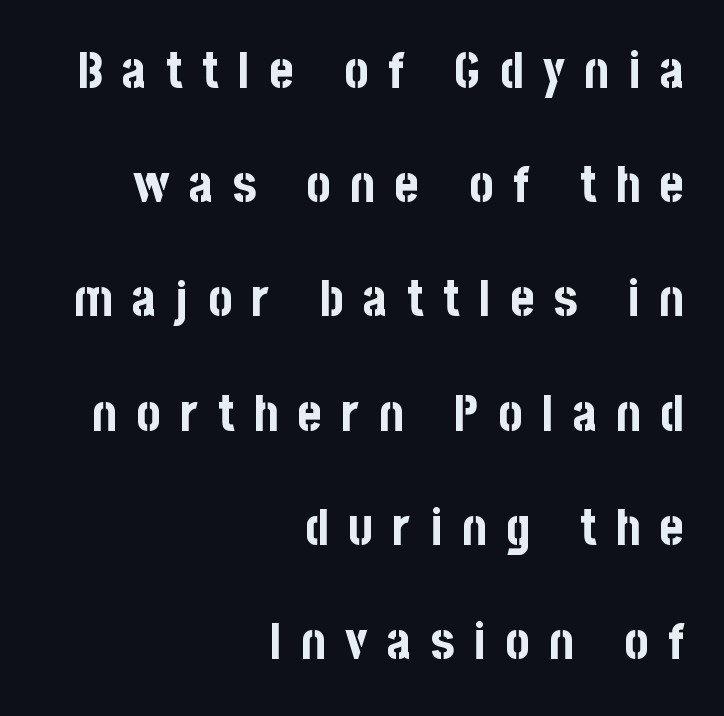
Q: Is the text bold? A: Yes.
Q: Is the text italic (slanted)? A: No, it is upright.
Q: Is the typeface a serif or a sans-serif typeface? A: Sans-serif.
Q: Is the text underlined? A: No.
Q: How is the paragraph aligned? A: Right-aligned.
Q: Is the spacing between letters normal or unusually wide? A: Unusually wide.
Q: Is the spacing between lines tight, normal or loose? A: Loose.
Q: Width (condensed, normal, or wide)? A: Condensed.
Q: Stroke contrast? A: Low.
Q: x-height? A: Large.
Q: Monospaced? A: No.
